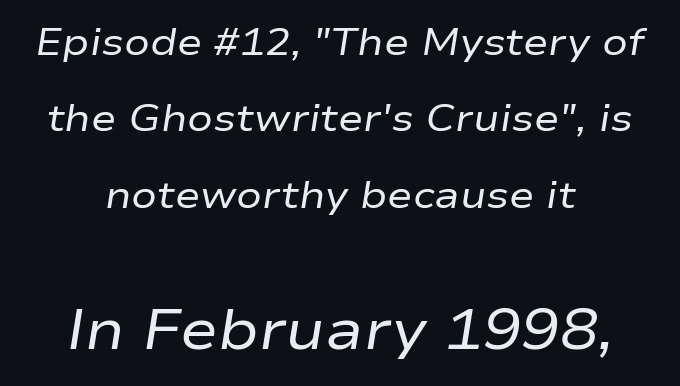
{"italic": "yes", "lean": "right", "slant_degrees": 9, "bold": "no", "weight": "regular", "width": "wide", "stroke_contrast": "low", "x_height": "medium", "monospaced": "no", "underline": "no", "align": "center", "line_spacing": "loose", "line_spacing_ratio": 2.01, "letter_spacing": "normal", "letter_spacing_em": 0.0, "larger_block": "second", "size_ratio": 1.5, "glyph_px": 57}
